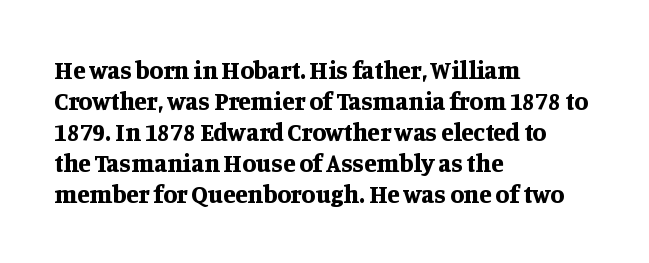
Q: Is the text bold? A: Yes.
Q: Is the text italic (slanted)? A: No, it is upright.
Q: Is the text underlined? A: No.
Q: How is the paragraph aligned? A: Left-aligned.
Q: Is the spacing between letters normal or unusually wide? A: Normal.
